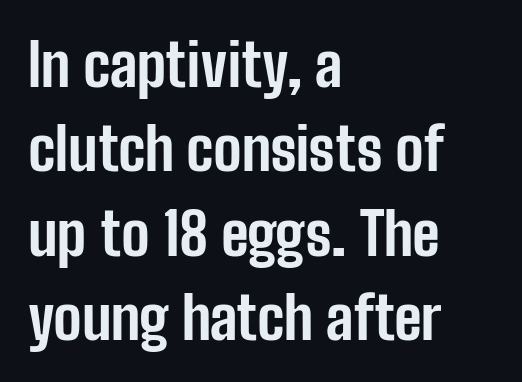
Any mark beneath the type? The region is blank. Varying glyph widths throughout — classic text-font behaviour. The type sits square on the baseline with zero lean. Interline gaps are of average width in this sample. The letterforms sit shoulder to shoulder at normal distance. Letterform terminals end flat and unadorned throughout the passage.
